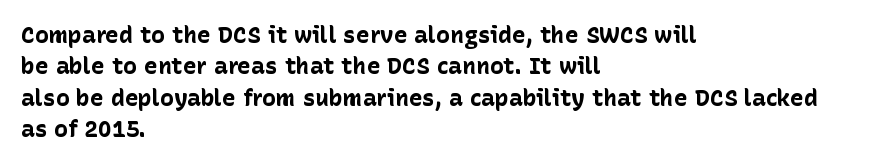
{"italic": "no", "bold": "yes", "underline": "no", "align": "left", "line_spacing": "normal", "line_spacing_ratio": 1.36, "letter_spacing": "normal", "letter_spacing_em": 0.0, "glyph_px": 23}
